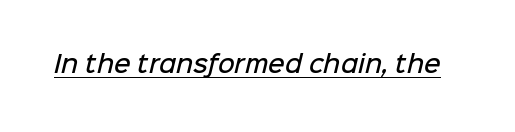
The image shows 23 px text type; set normal letter spacing, underlined.
